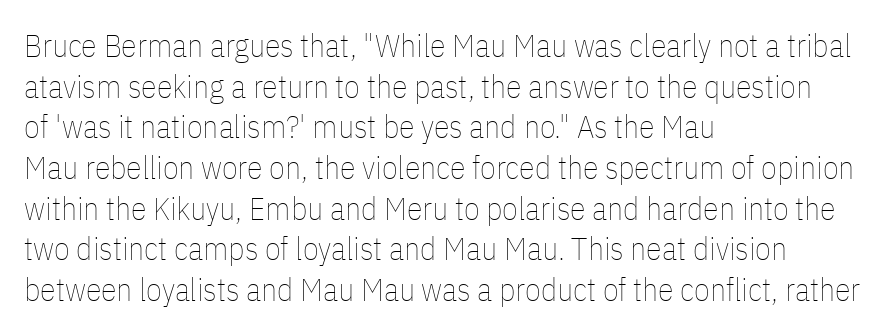
The image shows 32 px thin, condensed type, upright; set left-aligned, normal line spacing (1.27x), normal letter spacing, not underlined; low stroke contrast and a medium x-height.
